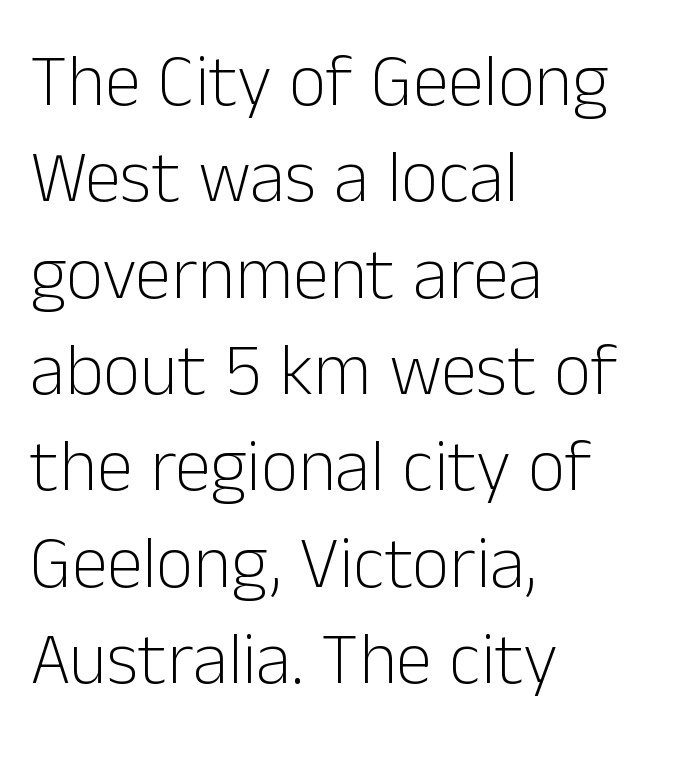
Q: Is the text bold? A: No.
Q: Is the text italic (slanted)? A: No, it is upright.
Q: Is the typeface a serif or a sans-serif typeface? A: Sans-serif.
Q: Is the text underlined? A: No.
Q: How is the paragraph aligned? A: Left-aligned.
Q: Is the spacing between letters normal or unusually wide? A: Normal.
Q: Is the spacing between lines tight, normal or loose? A: Normal.
Q: Width (condensed, normal, or wide)? A: Normal.
Q: Stroke contrast? A: Low.
Q: x-height? A: Medium.
Q: Monospaced? A: No.
